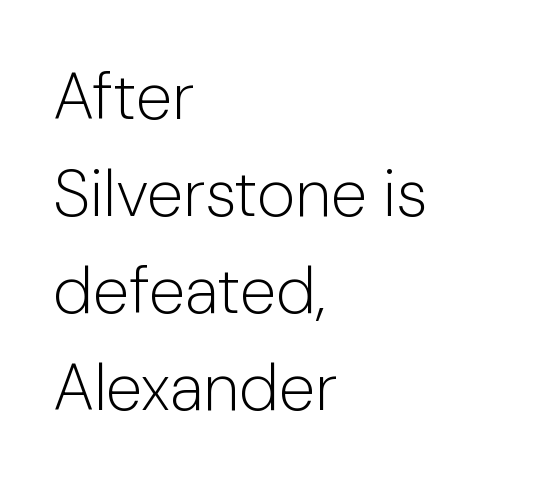
Q: Is the text bold? A: No.
Q: Is the text italic (slanted)? A: No, it is upright.
Q: Is the typeface a serif or a sans-serif typeface? A: Sans-serif.
Q: Is the text underlined? A: No.
Q: How is the paragraph aligned? A: Left-aligned.
Q: Is the spacing between letters normal or unusually wide? A: Normal.
Q: Is the spacing between lines tight, normal or loose? A: Normal.
Q: Width (condensed, normal, or wide)? A: Normal.
Q: Stroke contrast? A: Low.
Q: x-height? A: Medium.
Q: Monospaced? A: No.
